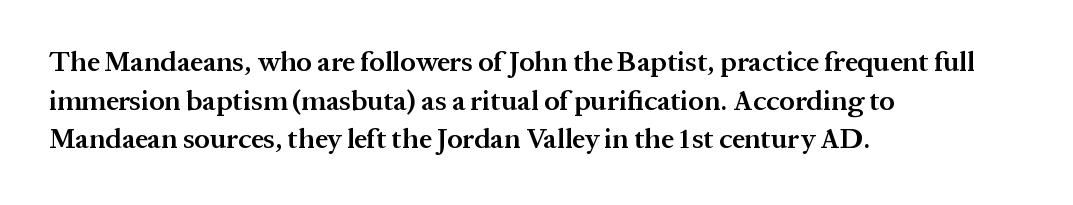
{"serif": "yes", "italic": "no", "bold": "semi", "weight": "semibold", "width": "normal", "stroke_contrast": "medium", "x_height": "medium", "monospaced": "no", "underline": "no", "align": "left", "line_spacing": "normal", "line_spacing_ratio": 1.38, "letter_spacing": "normal", "letter_spacing_em": 0.0, "glyph_px": 28}
